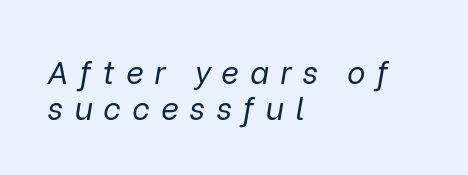
The image shows 31 px regular-weight type, italic (leaning right); set left-aligned, line spacing 1.16x, unusually wide letter spacing (+0.36 em), not underlined; low stroke contrast and a medium x-height.
